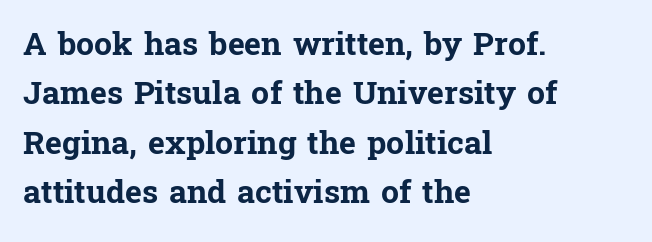
The image shows 32 px bold serif type, upright; set left-aligned, normal line spacing (1.54x), normal letter spacing, not underlined; low stroke contrast and a medium x-height.
